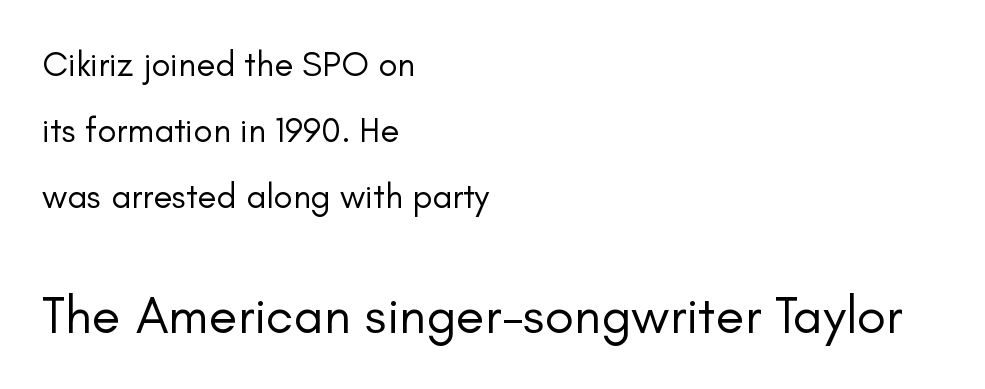
Q: Is the text bold? A: No.
Q: Is the text italic (slanted)? A: No, it is upright.
Q: Is the typeface a serif or a sans-serif typeface? A: Sans-serif.
Q: Is the text underlined? A: No.
Q: How is the paragraph aligned? A: Left-aligned.
Q: Is the spacing between letters normal or unusually wide? A: Normal.
Q: Which block of text is set in a larger size, the first (top) or the second (bottom)? A: The second (bottom) one.
Q: Width (condensed, normal, or wide)? A: Normal.
Q: Stroke contrast? A: Low.
Q: x-height? A: Small.
Q: Monospaced? A: No.
